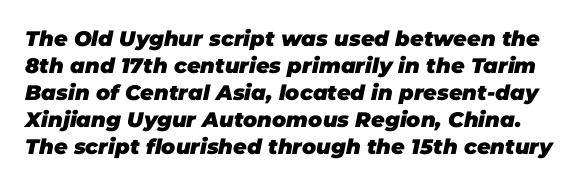
Q: Is the text bold? A: Yes.
Q: Is the text italic (slanted)? A: Yes, it leans right by about 11 degrees.
Q: Is the text underlined? A: No.
Q: Is the spacing between letters normal or unusually wide? A: Normal.
Q: Is the spacing between lines tight, normal or loose? A: Normal.
